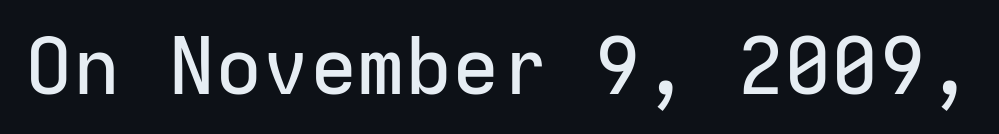
Q: Is the text italic (slanted)? A: No, it is upright.
Q: Is the typeface a serif or a sans-serif typeface? A: Sans-serif.
Q: Is the text underlined? A: No.
Q: Is the spacing between letters normal or unusually wide? A: Normal.
Q: Width (condensed, normal, or wide)? A: Normal.
Q: Stroke contrast? A: Low.
Q: x-height? A: Medium.
Q: Monospaced? A: Yes.
